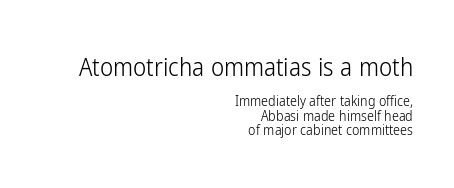
Q: Is the text bold? A: No.
Q: Is the text italic (slanted)? A: No, it is upright.
Q: Is the text underlined? A: No.
Q: How is the paragraph aligned? A: Right-aligned.
Q: Is the spacing between letters normal or unusually wide? A: Normal.
Q: Is the spacing between lines tight, normal or loose? A: Tight.
Q: Which block of text is set in a larger size, the first (top) or the second (bottom)? A: The first (top) one.
